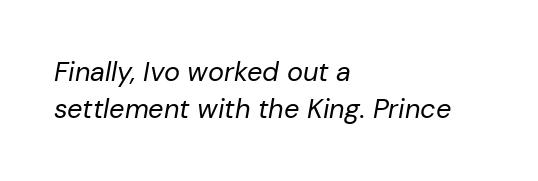
Line spacing here is normal. The tracking reads as untouched default to a designer's eye. These lines are set flush left with a ragged right edge. Style check: oblique. The cut favours lightness, reaching ordinary text weight at its darkest. No word sits above an underline.
